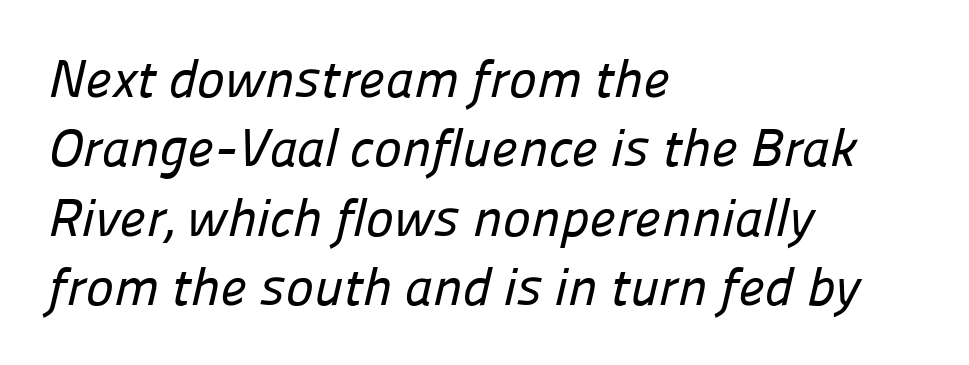
The image shows 53 px sans-serif type; set left-aligned, normal line spacing (1.31x), normal letter spacing, not underlined; low stroke contrast and a medium x-height.
